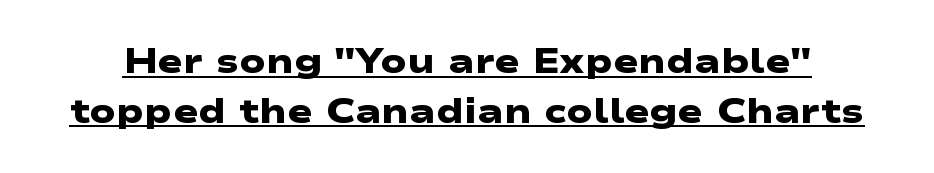
Is there an underline? Yes — a line sits under the letters. Each glyph is drawn with heavy, bold strokes. Letter spacing: default. Each letter keeps its own natural width here, so spacing adapts to shape. Interline gaps are of average width in this sample. The font family rendered here belongs to the sans-serif group.
